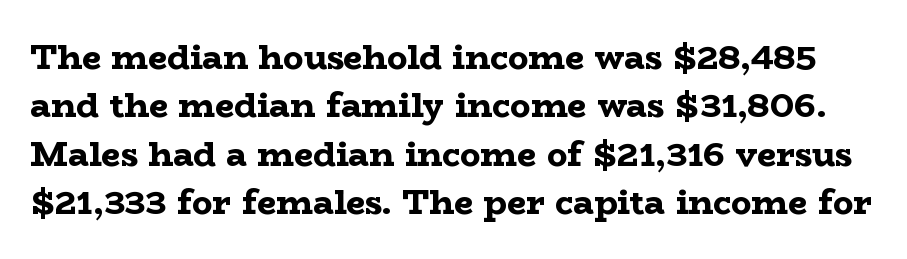
Standard letterfit; no display-style spreading of the glyphs. Rule under the text: the space is simply empty. The sample has been set heavy, in full bold. A typesetter would call this proportional, since set widths differ per character.
